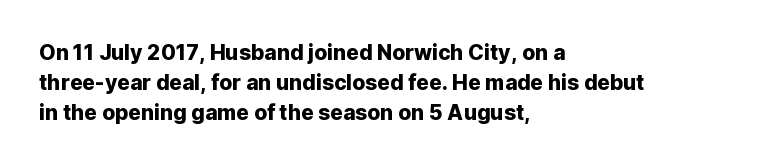
The image shows 21 px text type, upright; set left-aligned, normal line spacing (1.42x), normal letter spacing, not underlined.
